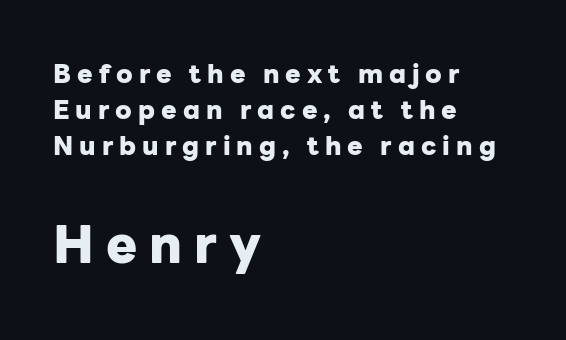
Is this a sans? Yes — the strokes have no serifs. Tracking value appears strongly positive — letters spread wide. The baseline area is clear. The typography opts for an upright posture over an oblique one. These lines are set flush left with a ragged right edge.
